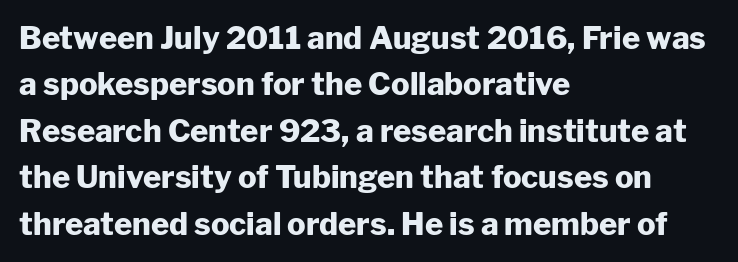
Q: Is the text bold? A: Yes.
Q: Is the text italic (slanted)? A: No, it is upright.
Q: Is the typeface a serif or a sans-serif typeface? A: Sans-serif.
Q: Is the text underlined? A: No.
Q: How is the paragraph aligned? A: Left-aligned.
Q: Is the spacing between letters normal or unusually wide? A: Normal.
Q: Is the spacing between lines tight, normal or loose? A: Normal.
Q: Width (condensed, normal, or wide)? A: Normal.
Q: Stroke contrast? A: Low.
Q: x-height? A: Medium.
Q: Monospaced? A: No.
